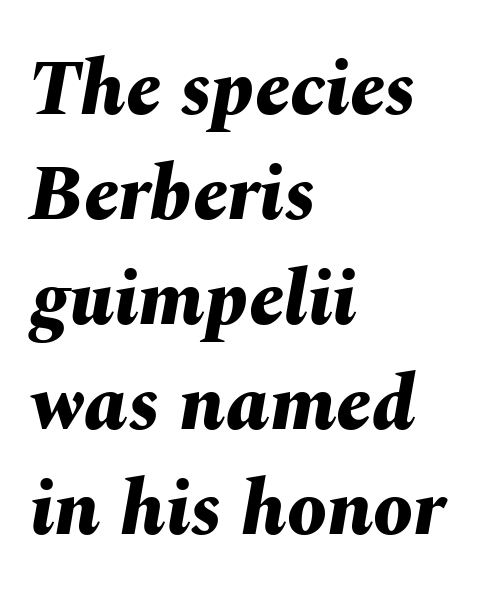
Q: Is the text bold? A: Yes.
Q: Is the text italic (slanted)? A: Yes, it leans right by about 10 degrees.
Q: Is the text underlined? A: No.
Q: How is the paragraph aligned? A: Left-aligned.
Q: Is the spacing between letters normal or unusually wide? A: Normal.
Q: Is the spacing between lines tight, normal or loose? A: Normal.
Q: Width (condensed, normal, or wide)? A: Normal.
Q: Stroke contrast? A: Medium.
Q: x-height? A: Medium.
Q: Monospaced? A: No.
